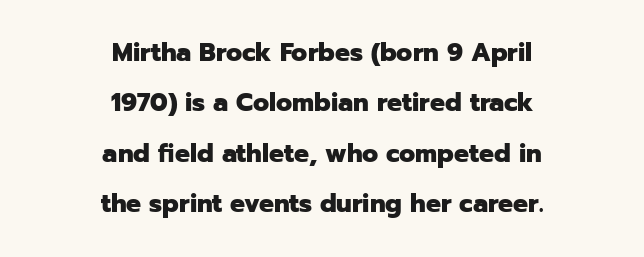
This sample uses an upright cut, with every glyph sitting square on the baseline. Letter spacing: default. These lines are centered, leaving both edges ragged. The glyphs are unaccompanied by any horizontal stroke below them.
